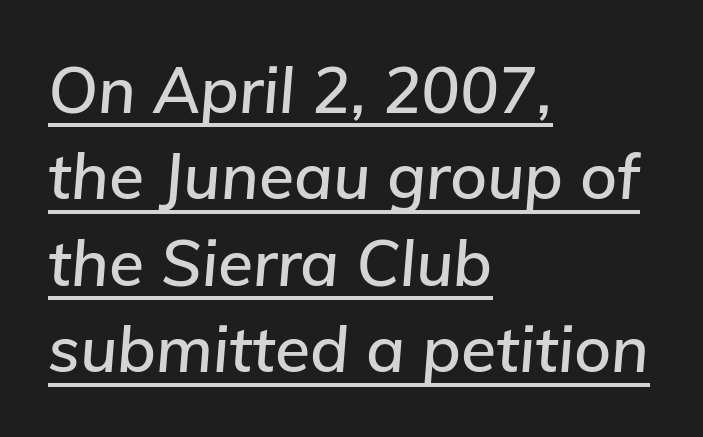
Q: Is the text italic (slanted)? A: Yes, it leans right by about 5 degrees.
Q: Is the text underlined? A: Yes.
Q: How is the paragraph aligned? A: Left-aligned.
Q: Is the spacing between letters normal or unusually wide? A: Normal.
Q: Is the spacing between lines tight, normal or loose? A: Normal.
Q: Width (condensed, normal, or wide)? A: Normal.
Q: Stroke contrast? A: Low.
Q: x-height? A: Medium.
Q: Monospaced? A: No.
